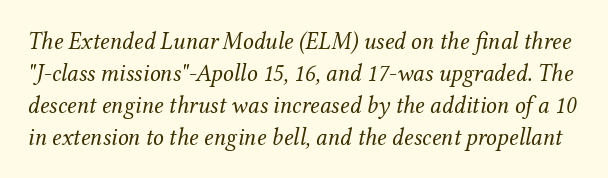
Underlining? Definitely not there. The font is comparable to plain body text, perhaps lighter. How would I describe the line gaps? Plain and ordinary. These lines keep a tight, regular rhythm from letter to letter.
